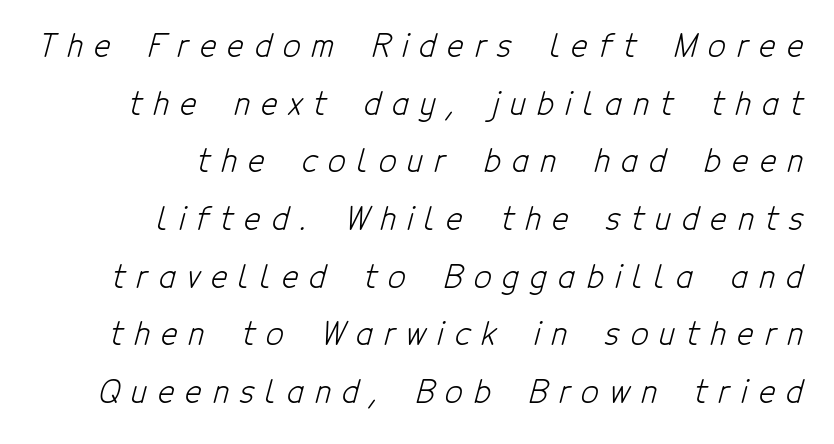
The image shows 31 px light, condensed sans-serif type; set right-aligned, line spacing 1.86x, unusually wide letter spacing (+0.36 em), not underlined; low stroke contrast and a medium x-height.
